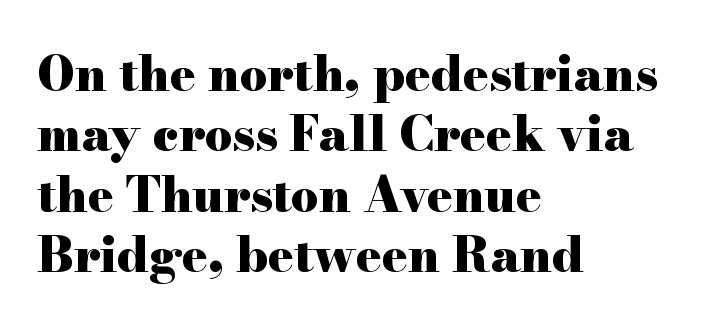
The image shows 48 px heavy, wide serif type, upright; set left-aligned, normal line spacing (1.26x), normal letter spacing, not underlined; high stroke contrast and a small x-height.
